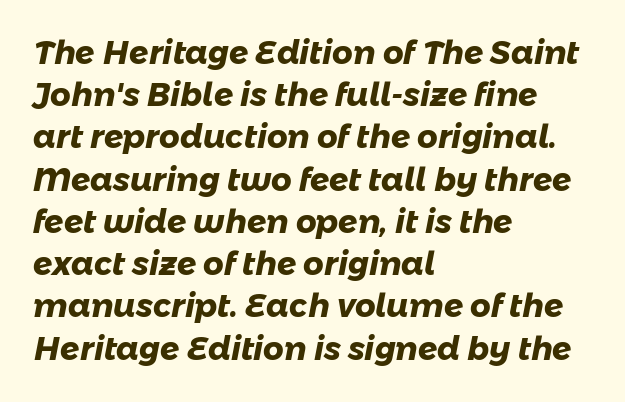
Q: Is the text bold? A: Yes.
Q: Is the typeface a serif or a sans-serif typeface? A: Sans-serif.
Q: Is the text underlined? A: No.
Q: How is the paragraph aligned? A: Left-aligned.
Q: Is the spacing between letters normal or unusually wide? A: Normal.
Q: Is the spacing between lines tight, normal or loose? A: Normal.
Q: Width (condensed, normal, or wide)? A: Normal.
Q: Stroke contrast? A: Low.
Q: x-height? A: Medium.
Q: Monospaced? A: No.
